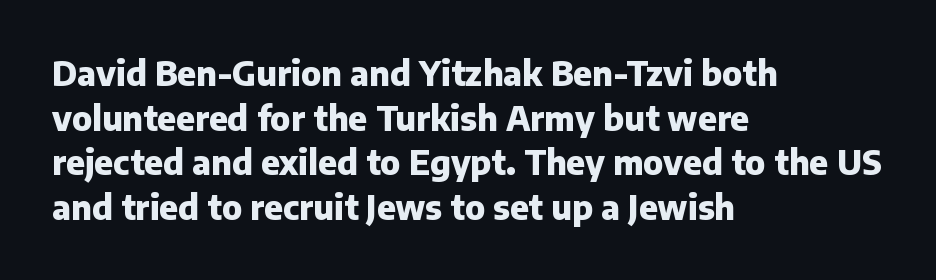
Layout note: lines flush left. Regarding leading, the lines here are spaced in the standard way. A typesetter would call this proportional, since set widths differ per character. The font family rendered here belongs to the sans-serif group.
